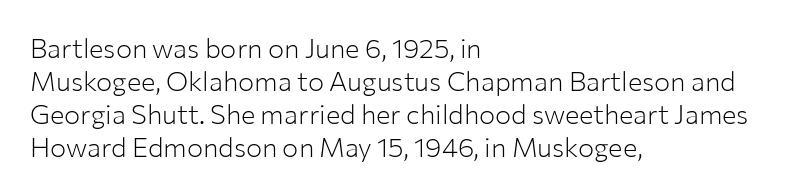
The image shows 27 px text type, upright; set left-aligned, line spacing 1.22x, normal letter spacing, not underlined.
